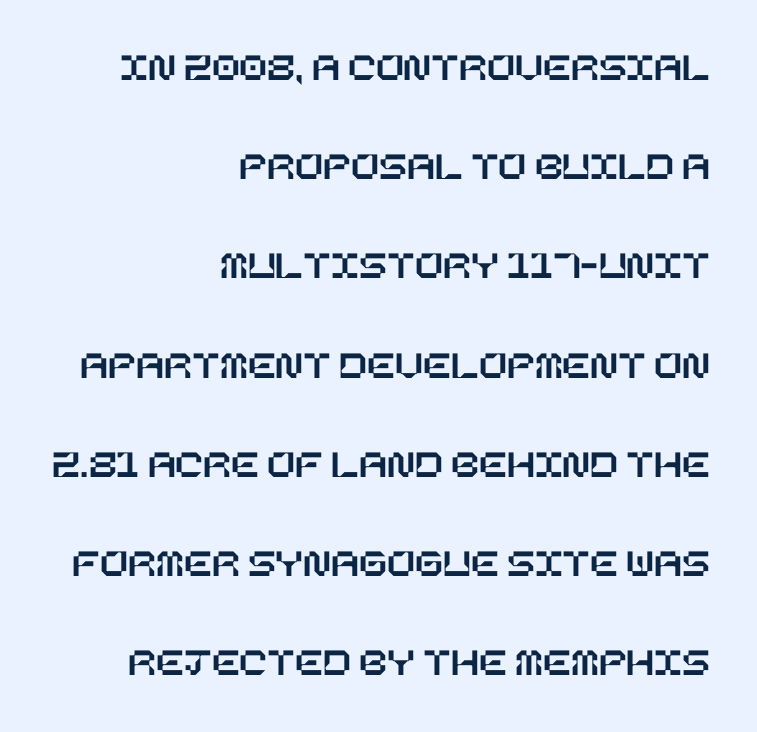
Q: Is the text italic (slanted)? A: No, it is upright.
Q: Is the text underlined? A: No.
Q: How is the paragraph aligned? A: Right-aligned.
Q: Is the spacing between letters normal or unusually wide? A: Normal.
Q: Is the spacing between lines tight, normal or loose? A: Loose.
Q: Width (condensed, normal, or wide)? A: Normal.
Q: Stroke contrast? A: Low.
Q: x-height? A: Large.
